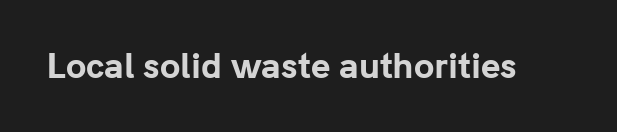
Q: Is the text bold? A: Yes.
Q: Is the text italic (slanted)? A: No, it is upright.
Q: Is the typeface a serif or a sans-serif typeface? A: Sans-serif.
Q: Is the text underlined? A: No.
Q: Is the spacing between letters normal or unusually wide? A: Normal.
Q: Width (condensed, normal, or wide)? A: Normal.
Q: Stroke contrast? A: Low.
Q: x-height? A: Medium.
Q: Monospaced? A: No.
